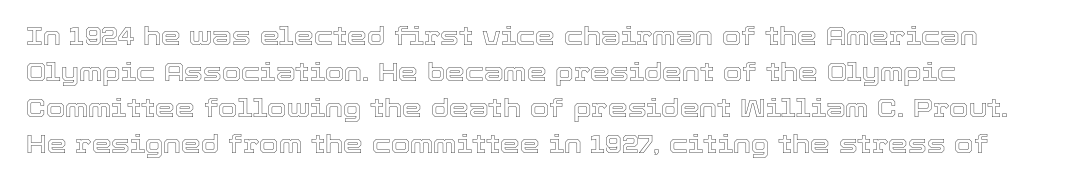
The image shows 25 px text type, upright; set normal line spacing (1.44x), normal letter spacing, not underlined.
